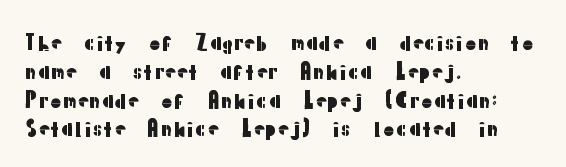
The image shows 21 px text type, upright; set left-aligned, normal line spacing (1.37x), normal letter spacing, not underlined.
